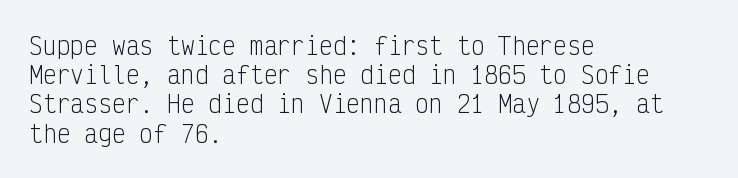
Nothing unusual about the tracking: characters are spaced as the font intends. Caption: multi-line text, flush left, ragged right. How would I describe the line gaps? Plain and ordinary. Unbolded letterforms with no extra heft.
